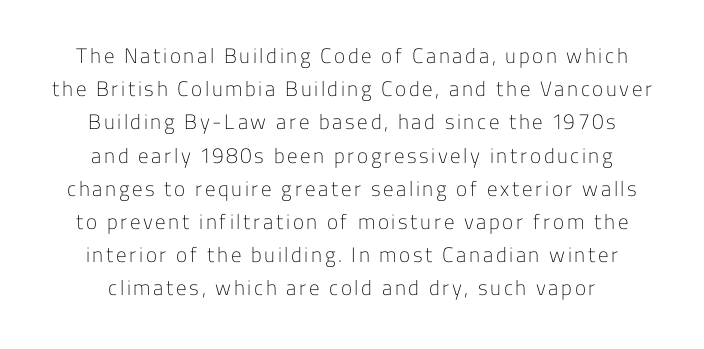
{"italic": "no", "bold": "no", "underline": "no", "line_spacing": "normal", "line_spacing_ratio": 1.58, "glyph_px": 21}
